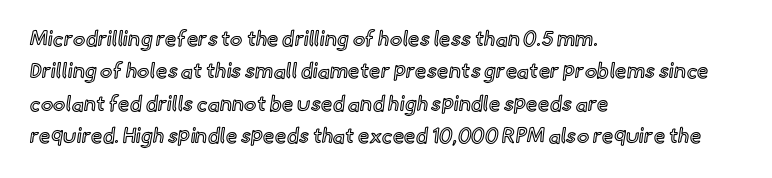
Q: Is the text italic (slanted)? A: Yes.
Q: Is the text underlined? A: No.
Q: How is the paragraph aligned? A: Left-aligned.
Q: Is the spacing between letters normal or unusually wide? A: Normal.
Q: Is the spacing between lines tight, normal or loose? A: Normal.
